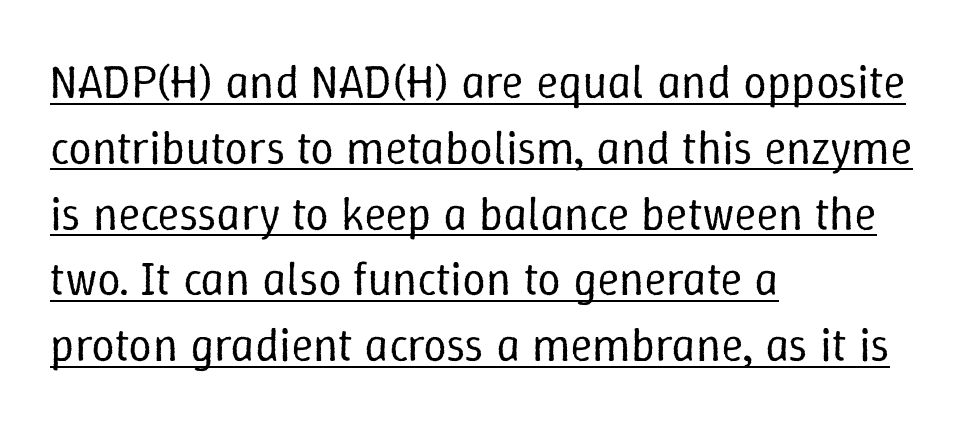
The image shows 47 px regular-weight type, upright; set left-aligned, normal line spacing (1.4x), normal letter spacing, underlined; low stroke contrast and a medium x-height.
